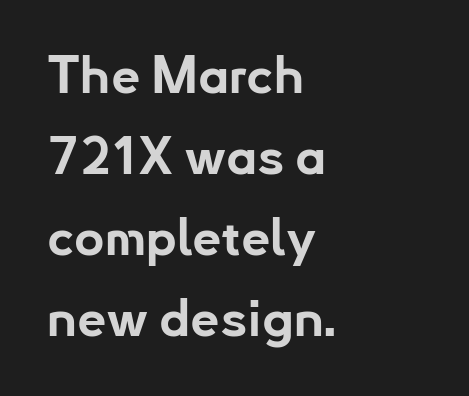
Do the characters align in a grid? No, the font is proportional. In terms of weight, the rendering is a true, heavy bold. Interline gaps are of average width in this sample. Unmarked baselines from the first word to the last. Posture: vertical. If you drew a ruler down the left edge, every line would touch it.
